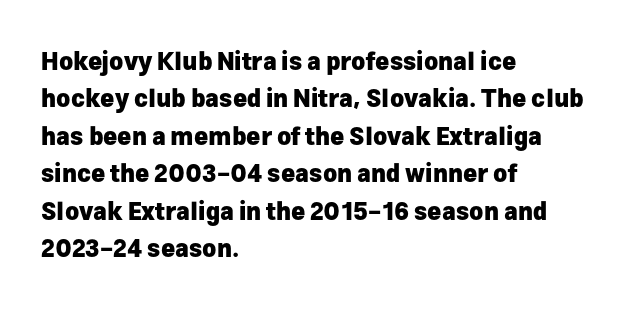
Underline: absent. Strokes here are thick enough to call this a true bold. This block has exactly the height ordinary leading produces. Standard letterfit; no display-style spreading of the glyphs. The lines are quadded left.
